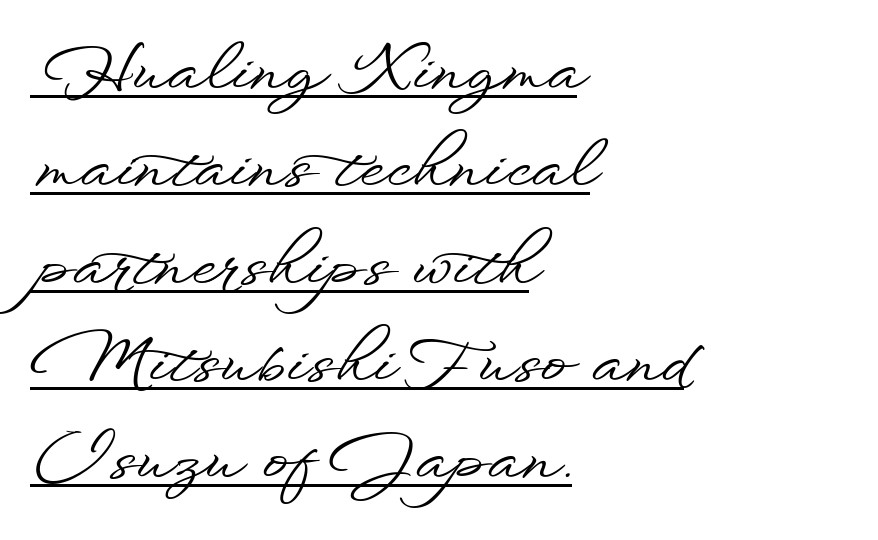
The passage shown has conventional tracking throughout. Underlining? Definitely there. Line beginnings align vertically; line endings do not.
